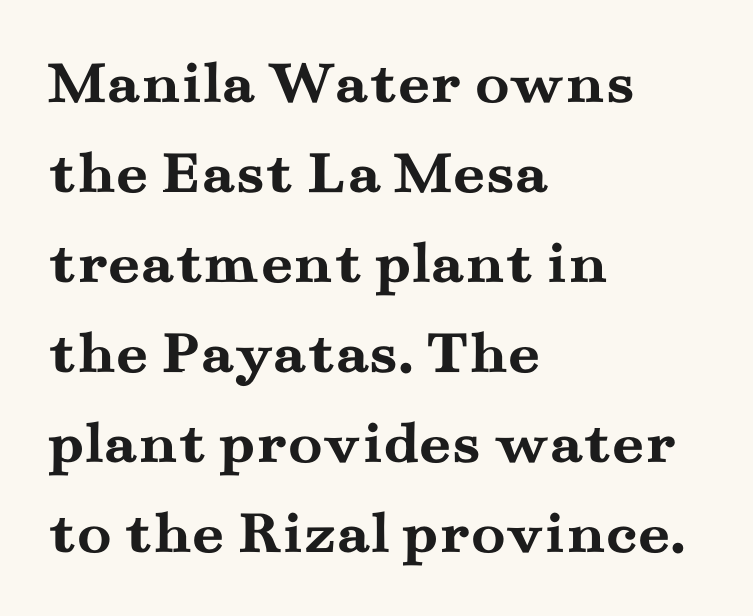
Q: Is the text bold? A: Yes.
Q: Is the text italic (slanted)? A: No, it is upright.
Q: Is the typeface a serif or a sans-serif typeface? A: Serif.
Q: Is the text underlined? A: No.
Q: How is the paragraph aligned? A: Left-aligned.
Q: Is the spacing between letters normal or unusually wide? A: Normal.
Q: Is the spacing between lines tight, normal or loose? A: Normal.
Q: Width (condensed, normal, or wide)? A: Wide.
Q: Stroke contrast? A: Medium.
Q: x-height? A: Small.
Q: Monospaced? A: No.
